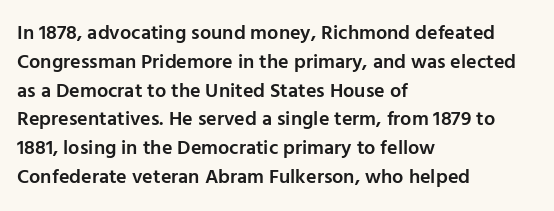
Anything drawn beneath the words? Only blank space. The line-height multiplier appears to be the usual default. Rendered with straight, roman letterforms. Each word holds together tightly as a unit, with standard inter-letter gaps. Every letter is mildly thick-stroked: semibold rather than bold. The paragraph has a hard left edge and a soft right edge.
